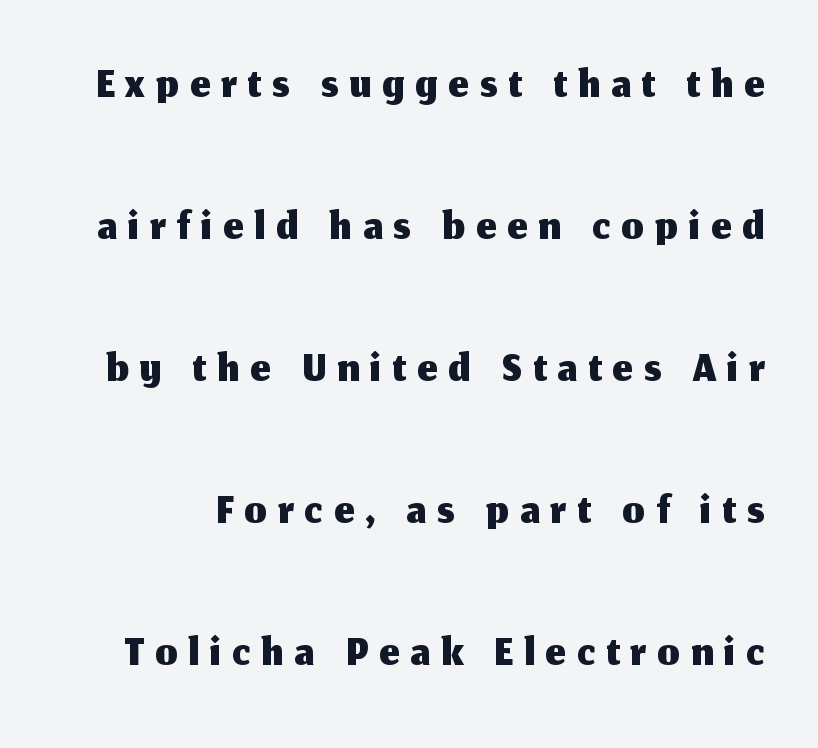
Looks like regular typesetting: each glyph gets only the width it needs. Leading is clearly above the norm, producing a sparse column. The lettering stays uniformly vertical, giving the passage a roman look. To sum up the face: it is a sans, with no serifs. A bare baseline throughout the passage.
